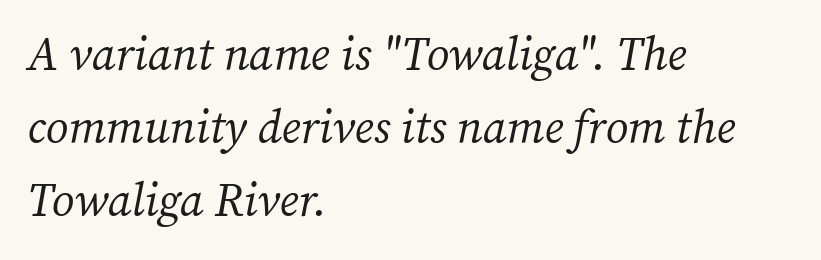
This rendering employs a face with finishing strokes, i.e., a serif. The text block is weighted toward the left margin, trailing off unevenly rightward. Looks like regular typesetting: each glyph gets only the width it needs. Tracking here is standard; glyphs follow each other at the usual distance. The text carries the slant typical of an italic or oblique font. Leading matches the norm, producing a regular column.
